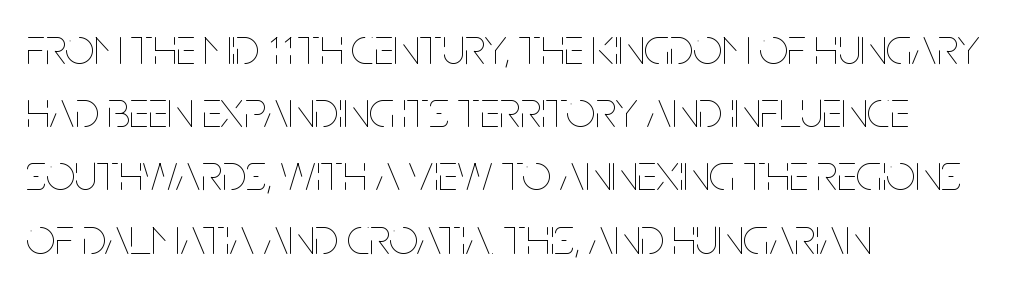
A bare baseline throughout the passage. Glyph-to-glyph distance matches everyday printed text. Designer's note — italics off, roman on. Weight: in the light-to-regular range.
